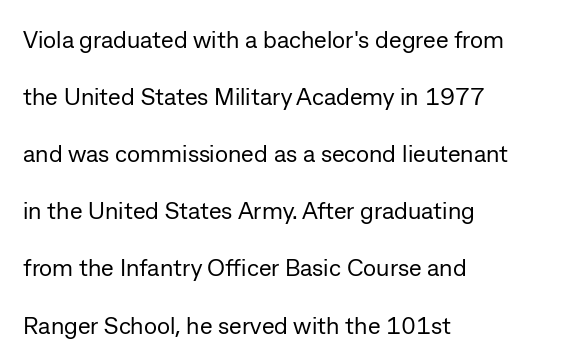
Q: Is the text bold? A: No.
Q: Is the text italic (slanted)? A: No, it is upright.
Q: Is the text underlined? A: No.
Q: How is the paragraph aligned? A: Left-aligned.
Q: Is the spacing between letters normal or unusually wide? A: Normal.
Q: Is the spacing between lines tight, normal or loose? A: Loose.
